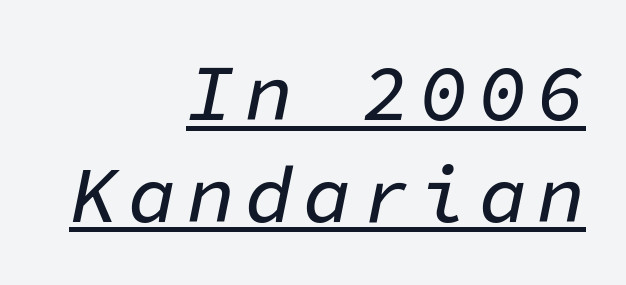
In terms of leading, this rendering sits right in the middle. A typesetter would mark this as italic. Honestly, the underline is the first thing you notice here. The compositor pushed each line to the right boundary.
